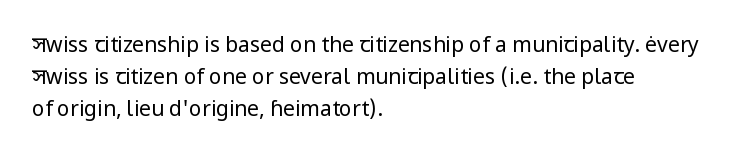
Is the block centered? No — it sits flush against the left margin. Honestly, the row spacing looks completely unremarkable. Check under the words: just untouched page. Ascenders rise straight up at ninety degrees. Nobody touched the tracking dial on this one.
